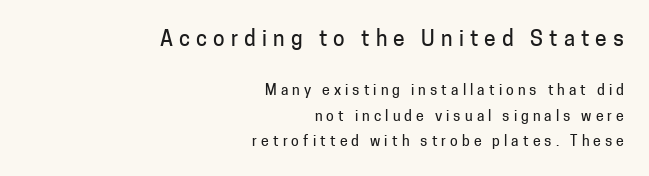
The image shows 21 px text type, upright; set right-aligned, line spacing 1.85x, unusually wide letter spacing (+0.29 em), not underlined; the first (top) block is 1.5x larger.
